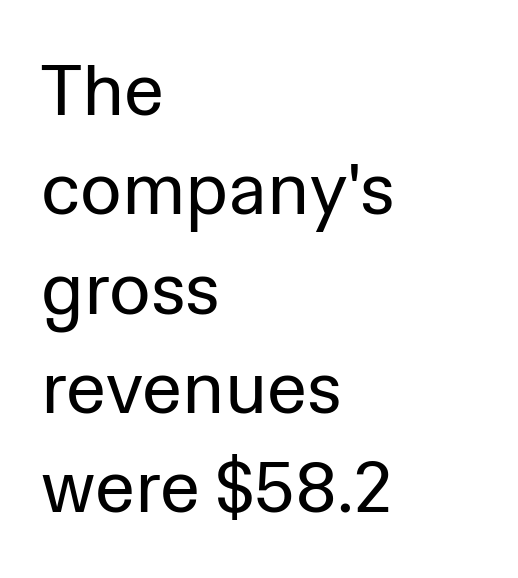
{"serif": "no", "italic": "no", "bold": "no", "weight": "regular", "width": "normal", "stroke_contrast": "low", "x_height": "medium", "monospaced": "no", "underline": "no", "align": "left", "line_spacing": "normal", "line_spacing_ratio": 1.38, "letter_spacing": "normal", "letter_spacing_em": 0.0, "glyph_px": 72}
